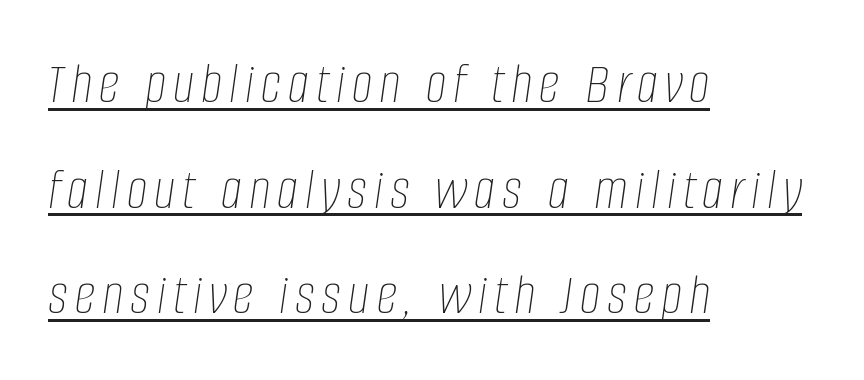
Q: Is the text bold? A: No.
Q: Is the text italic (slanted)? A: Yes, it leans right by about 8 degrees.
Q: Is the text underlined? A: Yes.
Q: How is the paragraph aligned? A: Left-aligned.
Q: Width (condensed, normal, or wide)? A: Condensed.
Q: Stroke contrast? A: Low.
Q: x-height? A: Large.
Q: Monospaced? A: No.
